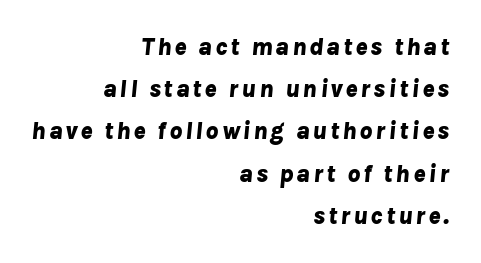
The image shows 25 px bold type, italic (leaning right); set right-aligned, normal line spacing (1.69x), not underlined.
